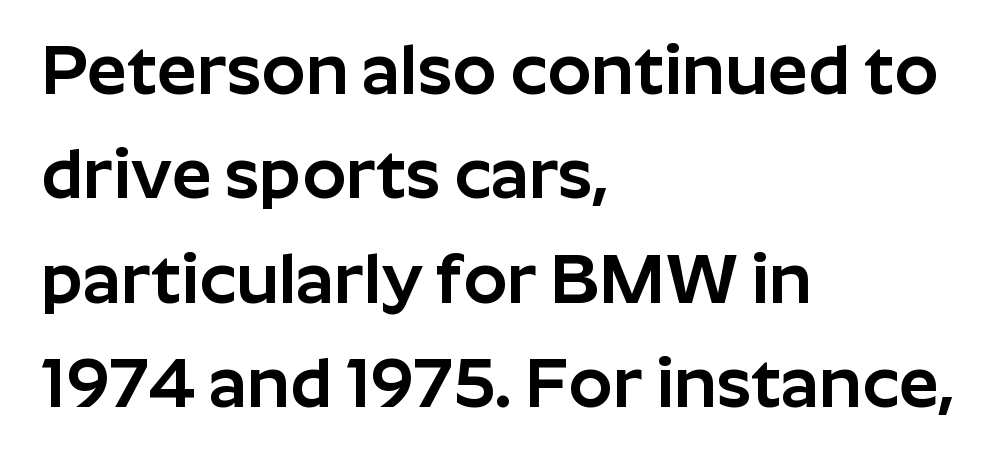
Underline: absent. Grotesque or geometric, the face here clearly has no serifs. Here the glyphs are tracked normally, forming tight word shapes. Every row of glyphs begins at an identical x-position on the left. Varying glyph widths throughout — classic text-font behaviour.
